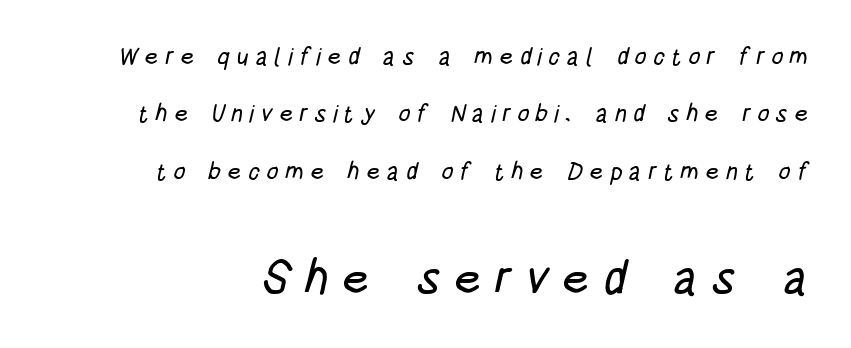
Q: Is the typeface a serif or a sans-serif typeface? A: Sans-serif.
Q: Is the text underlined? A: No.
Q: Is the spacing between letters normal or unusually wide? A: Unusually wide.
Q: Is the spacing between lines tight, normal or loose? A: Loose.
Q: Which block of text is set in a larger size, the first (top) or the second (bottom)? A: The second (bottom) one.
Q: Width (condensed, normal, or wide)? A: Condensed.
Q: Stroke contrast? A: Low.
Q: x-height? A: Large.
Q: Monospaced? A: No.
